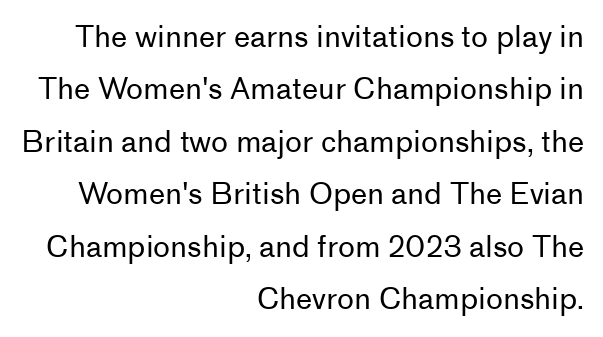
Type without underlining. Is the block centered? No — it sits flush against the right margin. The passage shown is typed in a proportional face where columns would drift. Weight: regular or lighter. Default kerning and tracking; the words read as compact shapes. Note: no serifs on the glyphs.
